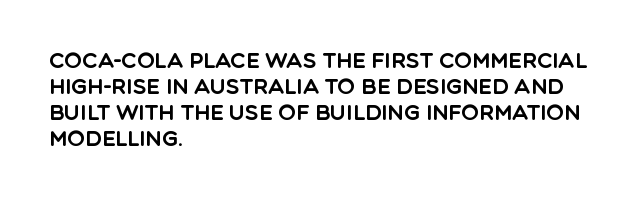
{"italic": "no", "underline": "no", "align": "left", "line_spacing_ratio": 1.24, "letter_spacing": "normal", "letter_spacing_em": 0.0, "glyph_px": 21}
